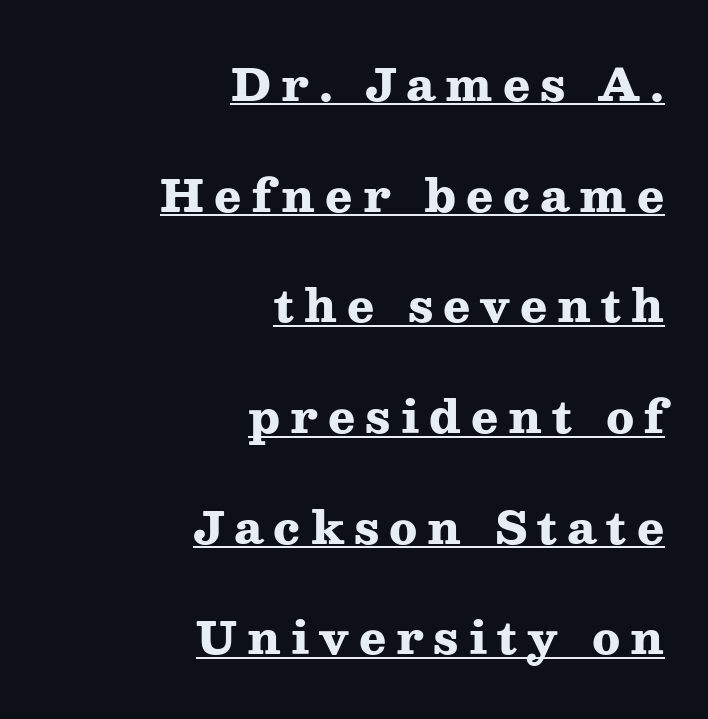
{"serif": "yes", "italic": "no", "bold": "yes", "weight": "heavy", "width": "wide", "stroke_contrast": "medium", "x_height": "medium", "monospaced": "no", "underline": "yes", "align": "right", "line_spacing": "loose", "line_spacing_ratio": 2.46, "letter_spacing": "wide", "letter_spacing_em": 0.22, "glyph_px": 45}
